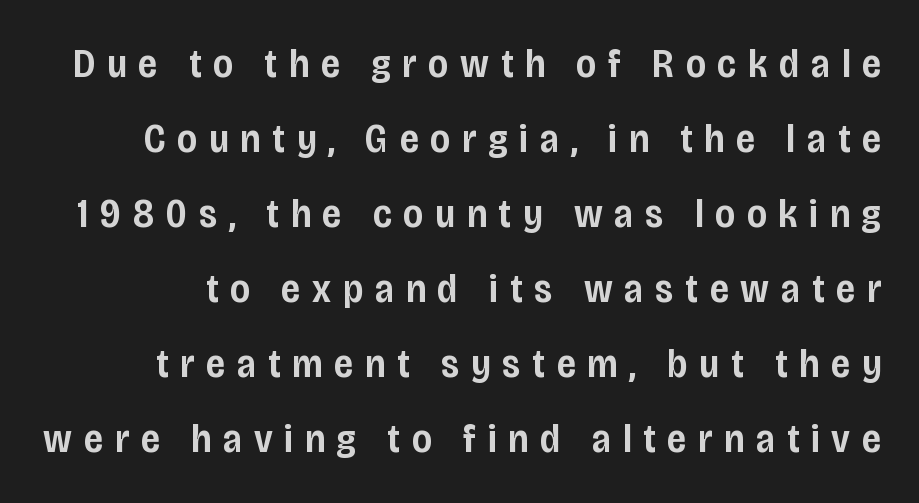
Rendered with straight, roman letterforms. Is this a fixed-width face? No — the glyphs have proportional, varying widths. Someone cranked the tracking dial way up on this one. Semibold letterforms, between regular and bold. Any mark beneath the type? The region is blank. Type style note: lacks serifs.
